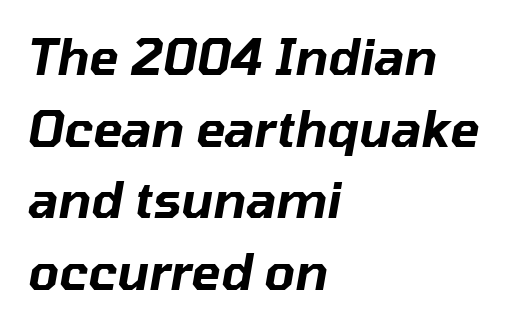
Only glyphs here, with clear space below each row. Tracking here is standard; glyphs follow each other at the usual distance. The face used here is proportionally spaced, like ordinary book or web type. The lines sit at an ordinary, default distance from one another. Does the copy run flush right? No — it runs flush left.
